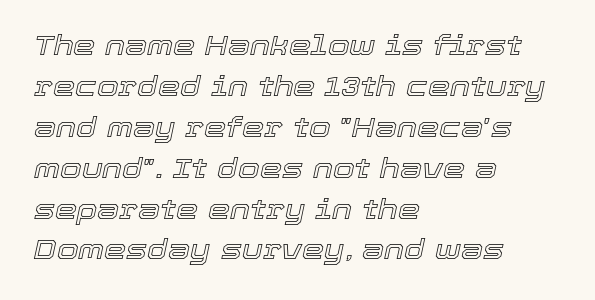
The image shows 28 px text type, italic (leaning right); set left-aligned, normal line spacing (1.46x), normal letter spacing, not underlined; a medium x-height.
